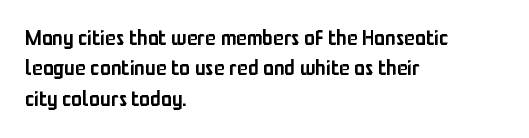
The lines sit at an ordinary, default distance from one another. Letter spacing: default. Check under the words: just untouched page. In terms of weight, the rendering is demibold, just under bold. Short and long lines alike share a common starting point at left. Quick note: not italic, upright.
